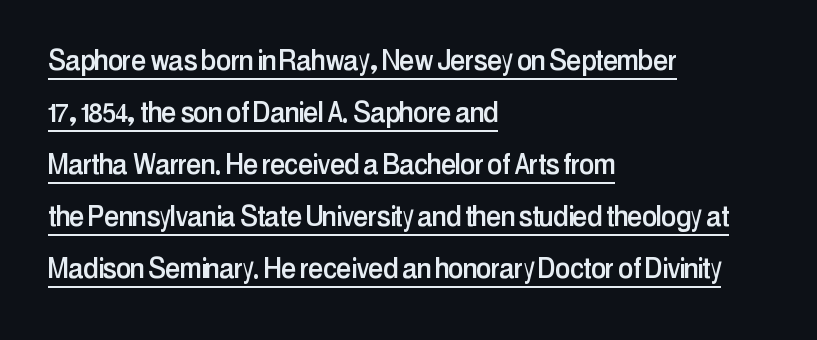
The letterforms sit shoulder to shoulder at normal distance. In terms of posture, this sample is upright. This is underlined copy, the kind a proofreader might mark for attention. The paragraph shown leans on its left margin.
